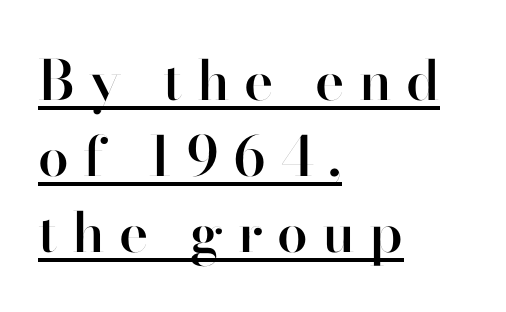
Q: Is the text bold? A: Semi-bold.
Q: Is the text italic (slanted)? A: No, it is upright.
Q: Is the typeface a serif or a sans-serif typeface? A: Sans-serif.
Q: Is the text underlined? A: Yes.
Q: How is the paragraph aligned? A: Left-aligned.
Q: Is the spacing between letters normal or unusually wide? A: Unusually wide.
Q: Is the spacing between lines tight, normal or loose? A: Normal.
Q: Width (condensed, normal, or wide)? A: Normal.
Q: Stroke contrast? A: High.
Q: x-height? A: Small.
Q: Monospaced? A: No.
